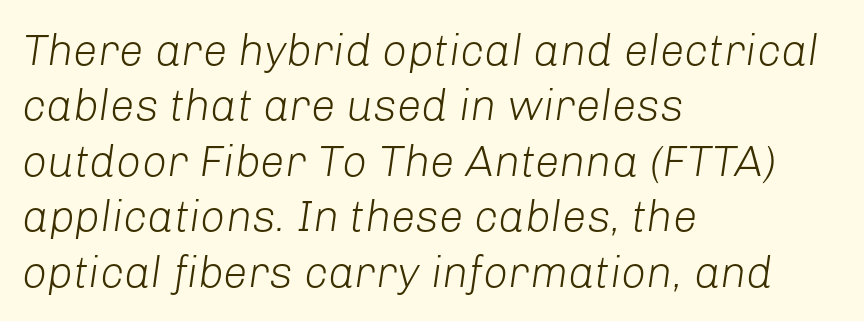
The image shows 44 px light type, italic (leaning right); set left-aligned, normal line spacing (1.26x), normal letter spacing, not underlined; low stroke contrast and a medium x-height.
